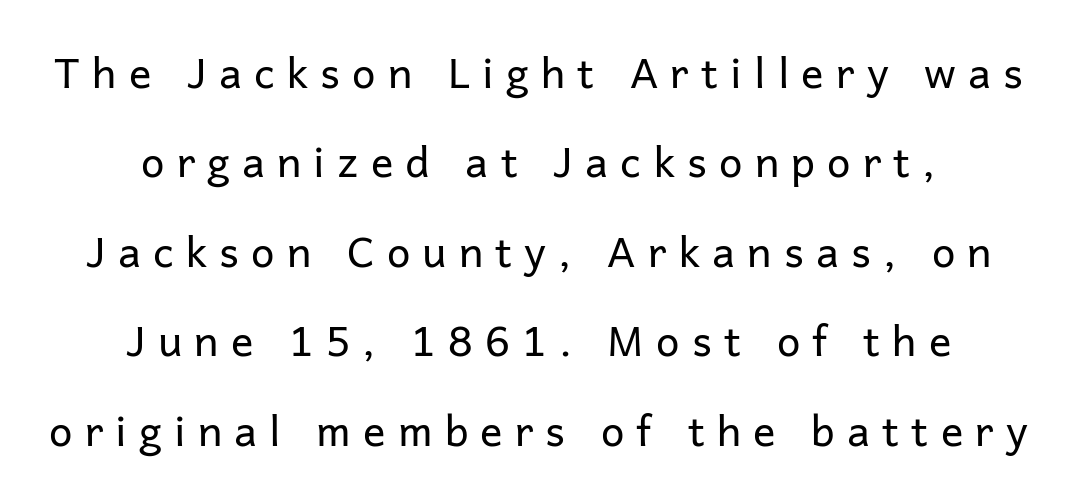
Q: Is the text bold? A: No.
Q: Is the text italic (slanted)? A: No, it is upright.
Q: Is the typeface a serif or a sans-serif typeface? A: Sans-serif.
Q: Is the text underlined? A: No.
Q: How is the paragraph aligned? A: Centered.
Q: Is the spacing between letters normal or unusually wide? A: Unusually wide.
Q: Is the spacing between lines tight, normal or loose? A: Loose.
Q: Width (condensed, normal, or wide)? A: Normal.
Q: Stroke contrast? A: Low.
Q: x-height? A: Medium.
Q: Monospaced? A: No.
